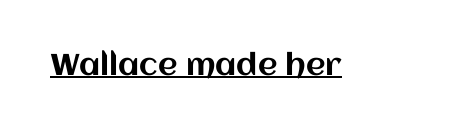
The image shows 30 px text type, upright; set normal letter spacing, underlined; medium stroke contrast and a large x-height.
